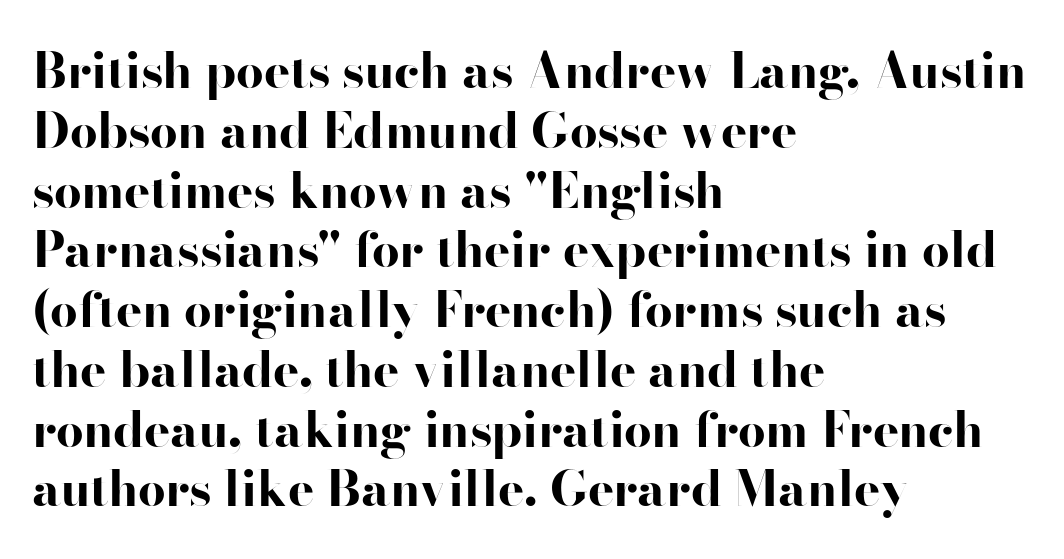
Q: Is the text bold? A: Yes.
Q: Is the text italic (slanted)? A: No, it is upright.
Q: Is the typeface a serif or a sans-serif typeface? A: Sans-serif.
Q: Is the text underlined? A: No.
Q: How is the paragraph aligned? A: Left-aligned.
Q: Is the spacing between letters normal or unusually wide? A: Normal.
Q: Width (condensed, normal, or wide)? A: Wide.
Q: Stroke contrast? A: High.
Q: x-height? A: Small.
Q: Monospaced? A: No.
